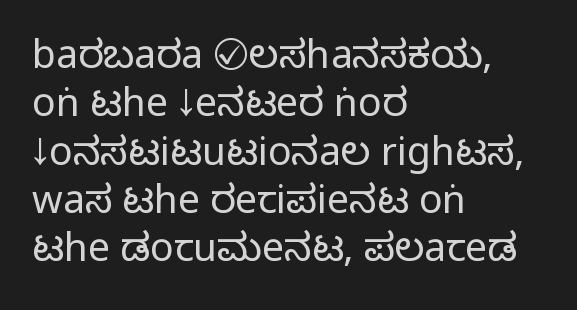
{"serif": "no", "italic": "no", "bold": "no", "weight": "regular", "width": "condensed", "stroke_contrast": "low", "x_height": "large", "monospaced": "no", "underline": "no", "align": "left", "line_spacing_ratio": 1.24, "letter_spacing": "normal", "letter_spacing_em": 0.0, "glyph_px": 39}
